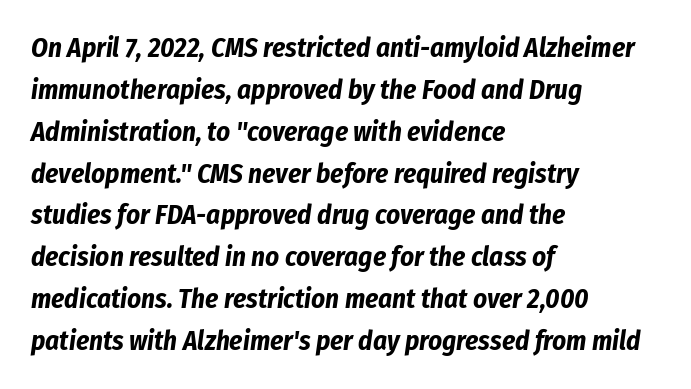
Q: Is the text bold? A: Yes.
Q: Is the text italic (slanted)? A: Yes, it leans right by about 8 degrees.
Q: Is the text underlined? A: No.
Q: How is the paragraph aligned? A: Left-aligned.
Q: Is the spacing between letters normal or unusually wide? A: Normal.
Q: Is the spacing between lines tight, normal or loose? A: Normal.
